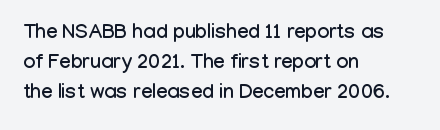
{"italic": "no", "underline": "no", "align": "left", "line_spacing": "normal", "line_spacing_ratio": 1.5, "letter_spacing": "normal", "letter_spacing_em": 0.0, "glyph_px": 20}
